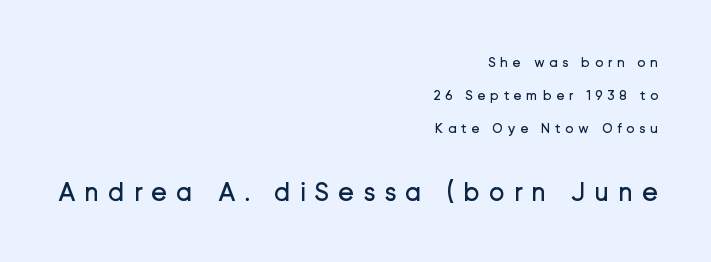
The letterforms sit at book weight or below. Style check: upright. Bigger letters appear in the bottom chunk; the top chunk is reduced. Where is the straight margin? On the right. Just letters on the line, the space beneath them empty.
